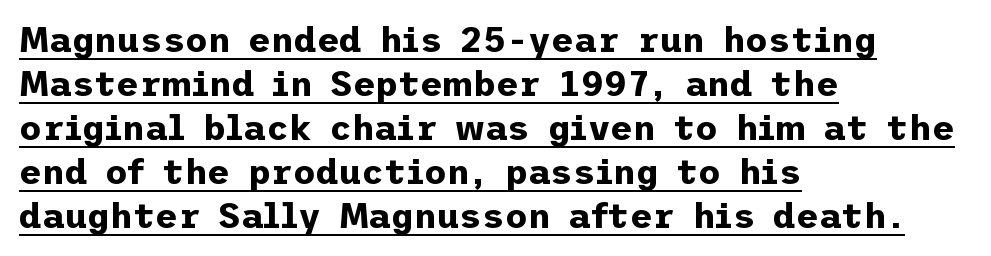
This is heavy type, rendered in bold. Every row of glyphs begins at an identical x-position on the left. Nobody touched the tracking dial on this one. Ascenders rise straight up at ninety degrees. Serif or sans? Sans — the stroke terminals are bare. This block has exactly the height ordinary leading produces.
